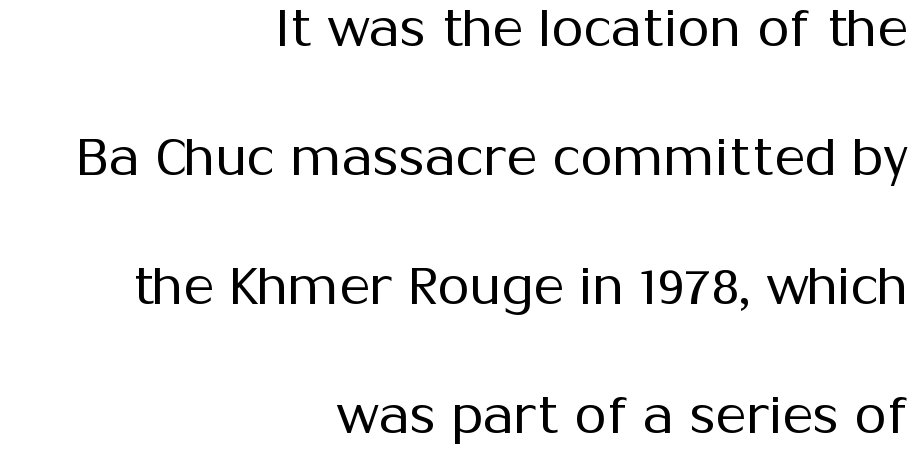
Observe the absence of serifs on each vertical stroke in this sample. Weight: regular or lighter. Tracking value appears to be zero — textbook default spacing. Is the block centered? No — it sits flush against the right margin. Rows of type keep a wide berth in the vertical direction.
